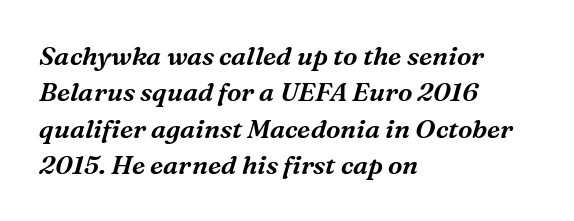
Q: Is the text italic (slanted)? A: Yes, it leans right by about 16 degrees.
Q: Is the text underlined? A: No.
Q: How is the paragraph aligned? A: Left-aligned.
Q: Is the spacing between letters normal or unusually wide? A: Normal.
Q: Is the spacing between lines tight, normal or loose? A: Normal.
